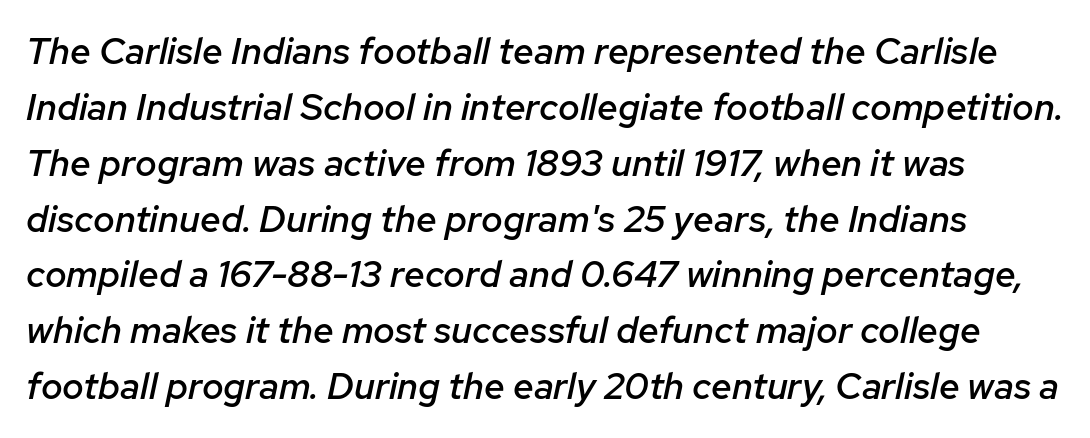
The image shows 37 px semibold type, italic (leaning right); set normal line spacing (1.51x), normal letter spacing, not underlined; low stroke contrast and a medium x-height.
